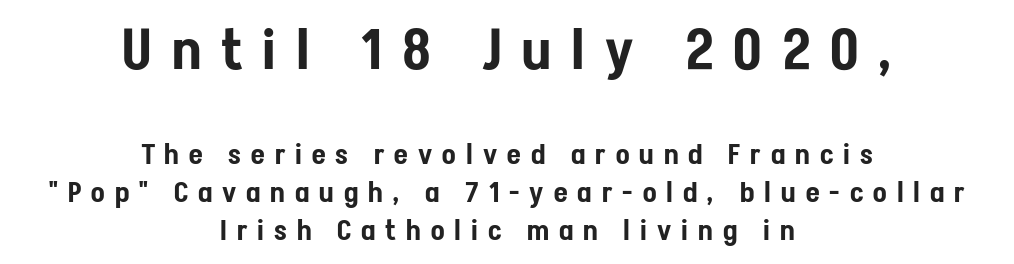
The image shows 56 px condensed sans-serif type, upright; set centered, normal line spacing (1.35x), unusually wide letter spacing (+0.36 em), not underlined; the first (top) block is 2.0x larger; low stroke contrast and a medium x-height.
